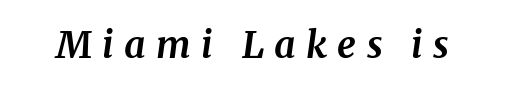
{"serif": "yes", "italic": "yes", "lean": "right", "slant_degrees": 8, "bold": "yes", "weight": "bold", "width": "normal", "stroke_contrast": "medium", "x_height": "medium", "monospaced": "no", "underline": "no", "letter_spacing": "wide", "letter_spacing_em": 0.28, "glyph_px": 37}
